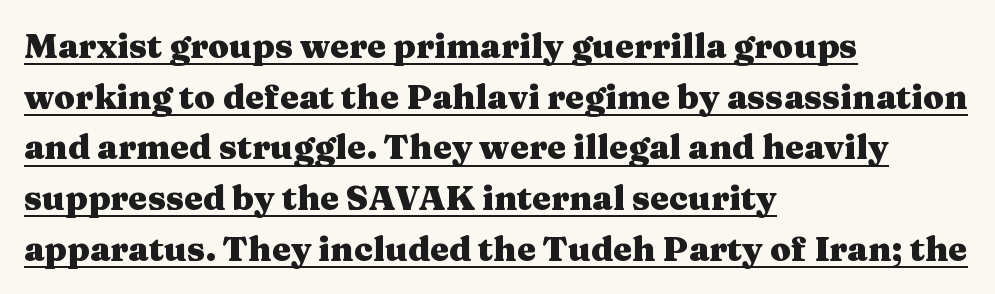
The image shows 34 px heavy, wide serif type, upright; set left-aligned, normal line spacing (1.49x), normal letter spacing, underlined; medium stroke contrast and a medium x-height.
